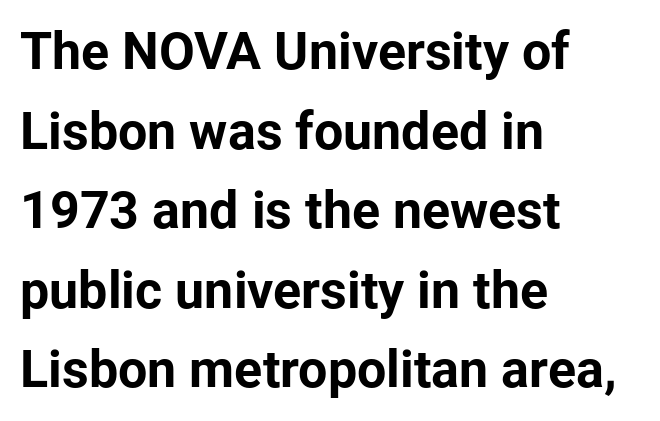
Q: Is the text bold? A: Yes.
Q: Is the text italic (slanted)? A: No, it is upright.
Q: Is the typeface a serif or a sans-serif typeface? A: Sans-serif.
Q: Is the text underlined? A: No.
Q: How is the paragraph aligned? A: Left-aligned.
Q: Is the spacing between letters normal or unusually wide? A: Normal.
Q: Is the spacing between lines tight, normal or loose? A: Normal.
Q: Width (condensed, normal, or wide)? A: Normal.
Q: Stroke contrast? A: Low.
Q: x-height? A: Medium.
Q: Monospaced? A: No.
